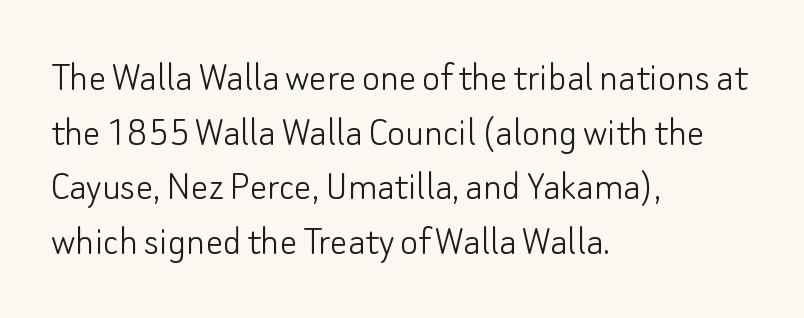
The image shows 43 px light sans-serif type, upright; set left-aligned, normal line spacing (1.27x), normal letter spacing, not underlined; low stroke contrast and a small x-height.
